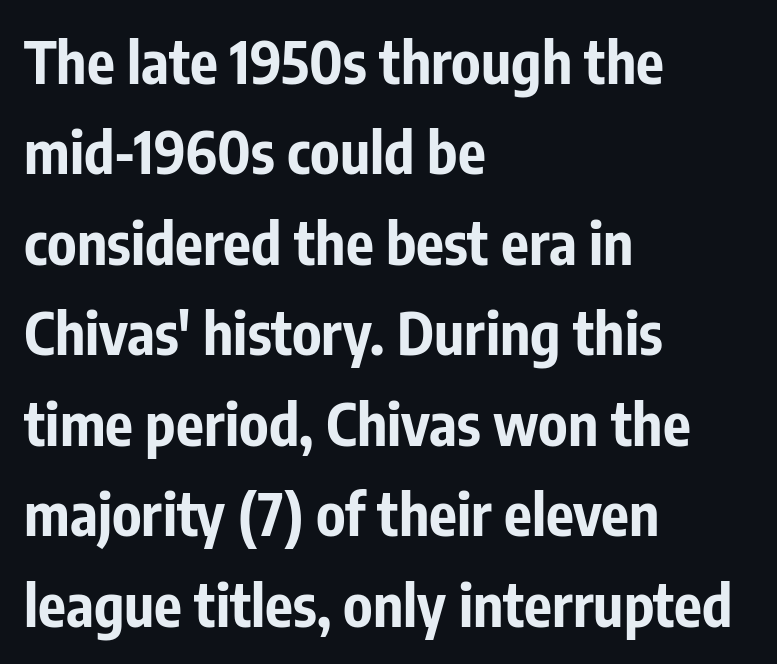
{"serif": "no", "italic": "no", "bold": "yes", "weight": "bold", "width": "condensed", "stroke_contrast": "low", "x_height": "medium", "monospaced": "no", "underline": "no", "align": "left", "line_spacing": "normal", "line_spacing_ratio": 1.56, "letter_spacing": "normal", "letter_spacing_em": 0.0, "glyph_px": 58}
